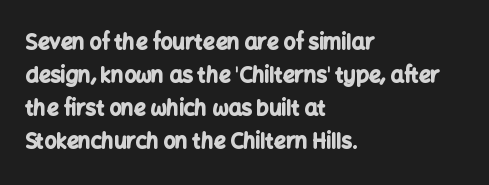
The image shows 21 px bold type, upright; set left-aligned, normal line spacing (1.57x), normal letter spacing, not underlined.
